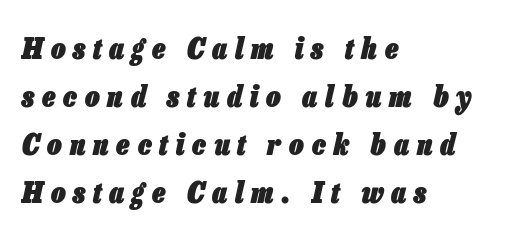
The image shows 29 px heavy, condensed type, italic (leaning right); set left-aligned, normal line spacing (1.65x), unusually wide letter spacing (+0.27 em), not underlined; low stroke contrast and a medium x-height.
